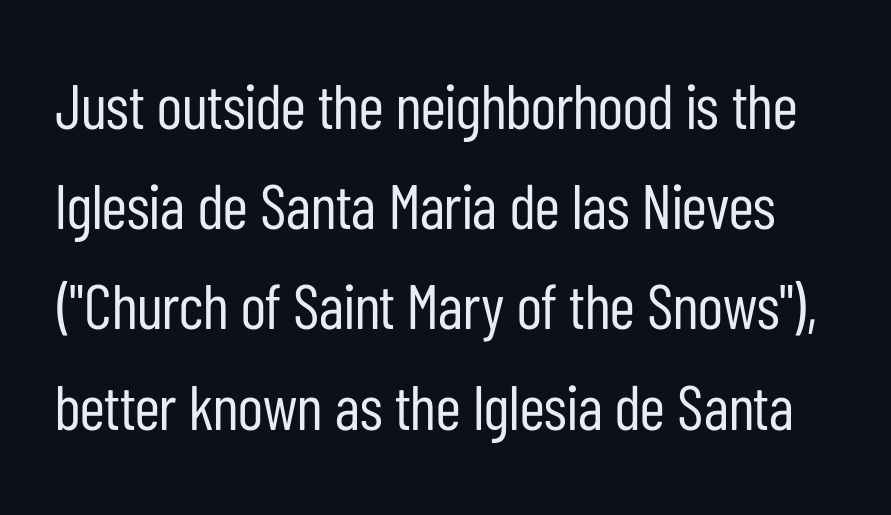
The image shows 63 px regular-weight, condensed sans-serif type, upright; set normal line spacing (1.59x), normal letter spacing, not underlined; low stroke contrast and a medium x-height.
